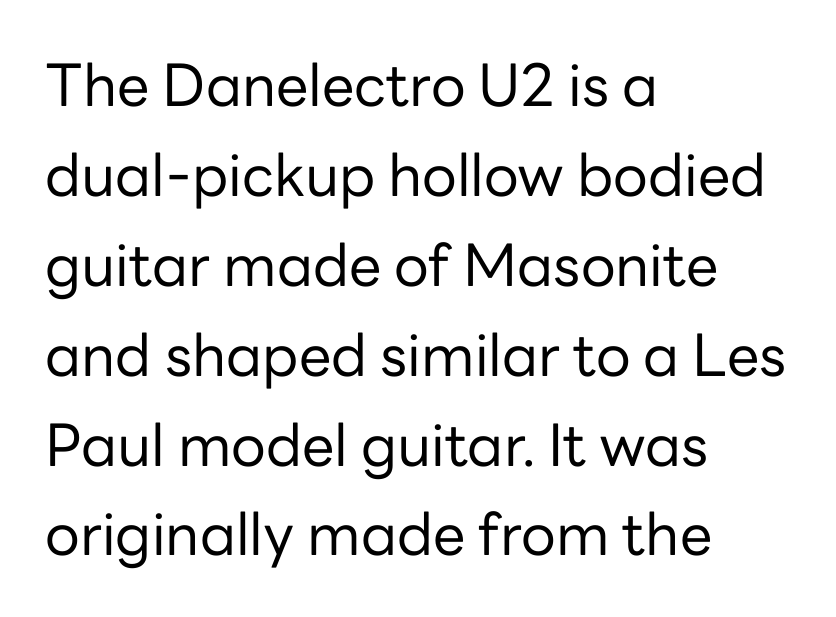
Q: Is the text bold? A: No.
Q: Is the text italic (slanted)? A: No, it is upright.
Q: Is the typeface a serif or a sans-serif typeface? A: Sans-serif.
Q: Is the text underlined? A: No.
Q: How is the paragraph aligned? A: Left-aligned.
Q: Is the spacing between letters normal or unusually wide? A: Normal.
Q: Is the spacing between lines tight, normal or loose? A: Normal.
Q: Width (condensed, normal, or wide)? A: Normal.
Q: Stroke contrast? A: Low.
Q: x-height? A: Medium.
Q: Monospaced? A: No.
